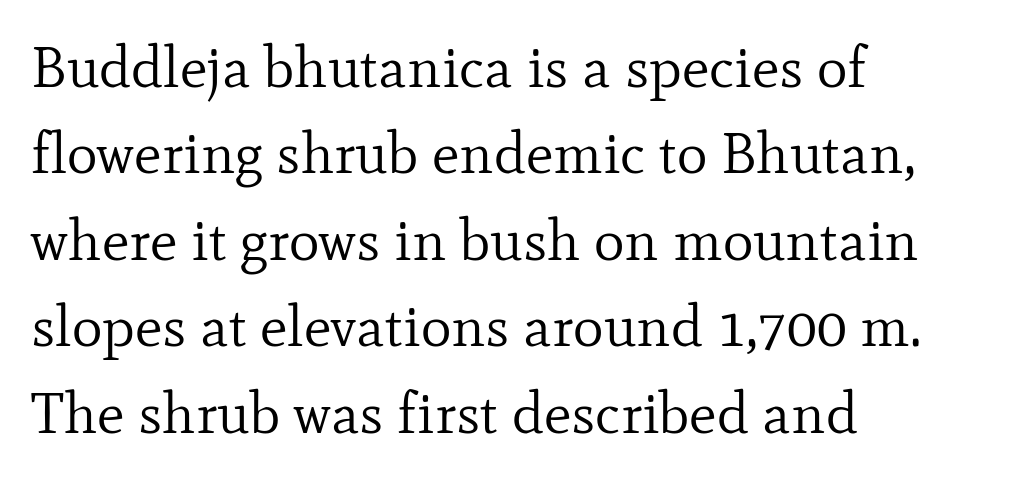
Think of a printed novel: that variable character pitch is what you see here. Descenders are the only things crossing below the line. The letters look calm and open, with moderate or lighter stems. The tracking reads as untouched default to a designer's eye. These lines were composed using upright roman letters.
